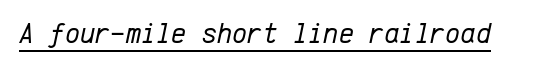
Q: Is the text bold? A: No.
Q: Is the text italic (slanted)? A: Yes, it leans right by about 12 degrees.
Q: Is the text underlined? A: Yes.
Q: Is the spacing between letters normal or unusually wide? A: Normal.
Q: Width (condensed, normal, or wide)? A: Normal.
Q: Stroke contrast? A: Low.
Q: x-height? A: Medium.
Q: Monospaced? A: Yes.
